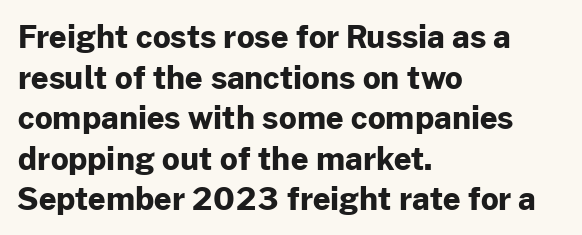
Q: Is the text bold? A: Yes.
Q: Is the text italic (slanted)? A: No, it is upright.
Q: Is the typeface a serif or a sans-serif typeface? A: Sans-serif.
Q: Is the text underlined? A: No.
Q: How is the paragraph aligned? A: Left-aligned.
Q: Is the spacing between letters normal or unusually wide? A: Normal.
Q: Is the spacing between lines tight, normal or loose? A: Normal.
Q: Width (condensed, normal, or wide)? A: Normal.
Q: Stroke contrast? A: Low.
Q: x-height? A: Medium.
Q: Monospaced? A: No.
